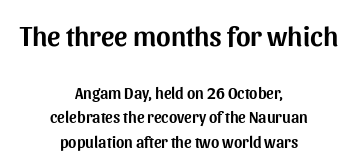
{"serif": "no", "italic": "no", "width": "normal", "stroke_contrast": "medium", "x_height": "medium", "monospaced": "no", "underline": "no", "align": "center", "line_spacing": "normal", "line_spacing_ratio": 1.52, "letter_spacing": "normal", "letter_spacing_em": 0.0, "larger_block": "first", "size_ratio": 1.75, "glyph_px": 28}
